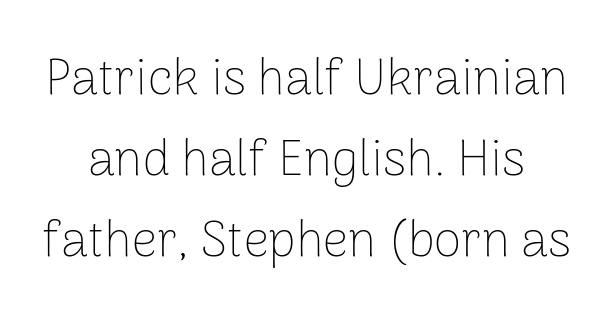
{"serif": "no", "italic": "no", "bold": "no", "weight": "thin", "width": "normal", "stroke_contrast": "low", "x_height": "medium", "monospaced": "no", "underline": "no", "line_spacing": "normal", "line_spacing_ratio": 1.62, "letter_spacing": "normal", "letter_spacing_em": 0.0, "glyph_px": 50}
